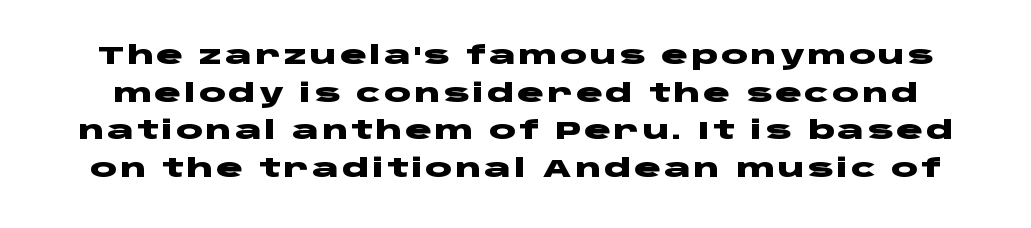
{"italic": "no", "bold": "yes", "underline": "no", "line_spacing": "normal", "line_spacing_ratio": 1.51, "glyph_px": 25}
